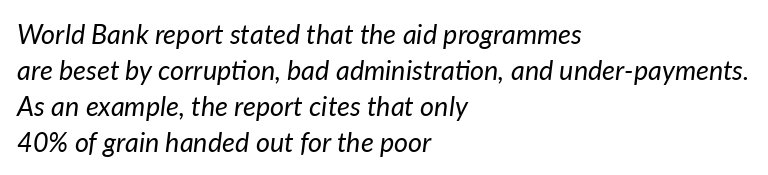
Q: Is the text bold? A: No.
Q: Is the text italic (slanted)? A: Yes, it leans right by about 7 degrees.
Q: Is the text underlined? A: No.
Q: How is the paragraph aligned? A: Left-aligned.
Q: Is the spacing between letters normal or unusually wide? A: Normal.
Q: Is the spacing between lines tight, normal or loose? A: Normal.
